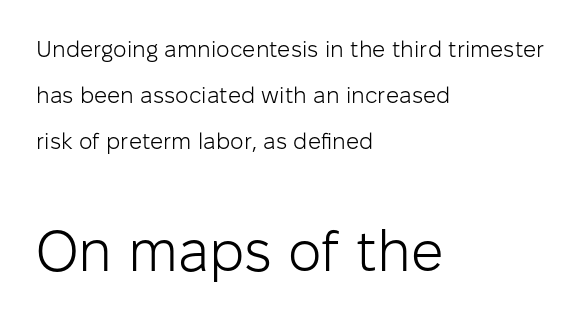
Q: Is the text bold? A: No.
Q: Is the text italic (slanted)? A: No, it is upright.
Q: Is the typeface a serif or a sans-serif typeface? A: Sans-serif.
Q: Is the text underlined? A: No.
Q: How is the paragraph aligned? A: Left-aligned.
Q: Is the spacing between letters normal or unusually wide? A: Normal.
Q: Is the spacing between lines tight, normal or loose? A: Loose.
Q: Which block of text is set in a larger size, the first (top) or the second (bottom)? A: The second (bottom) one.
Q: Width (condensed, normal, or wide)? A: Normal.
Q: Stroke contrast? A: Low.
Q: x-height? A: Medium.
Q: Monospaced? A: No.
